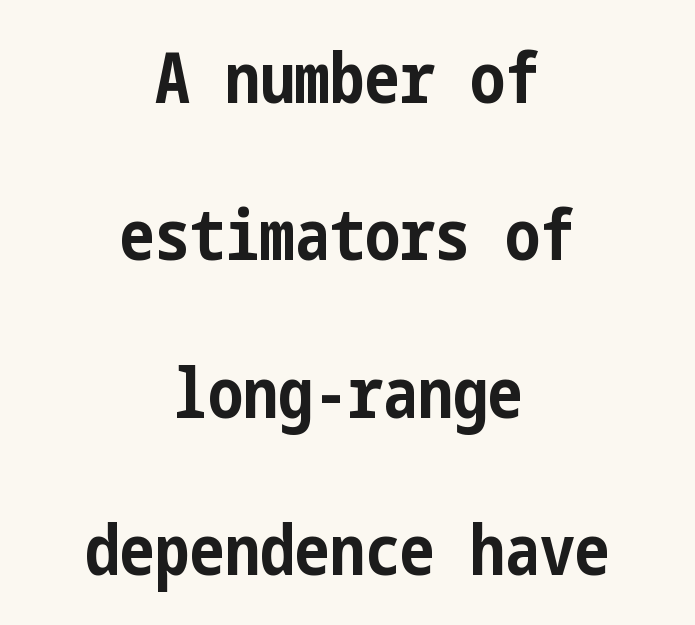
The image shows 70 px bold, condensed sans-serif type, upright; set centered, loose line spacing (2.25x), normal letter spacing, not underlined; low stroke contrast and a medium x-height.
